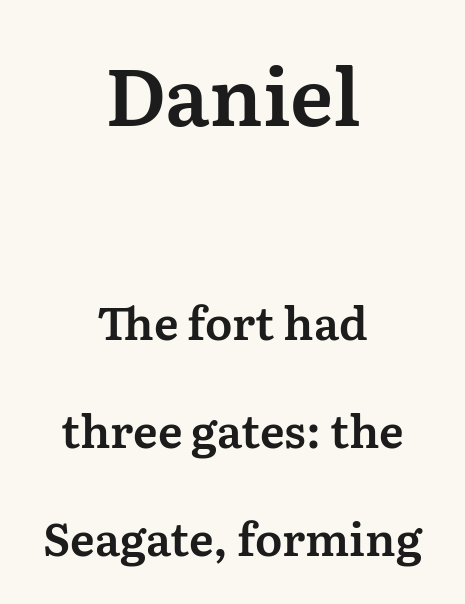
{"serif": "yes", "italic": "no", "width": "normal", "stroke_contrast": "medium", "x_height": "medium", "monospaced": "no", "underline": "no", "align": "center", "line_spacing": "loose", "line_spacing_ratio": 2.41, "letter_spacing": "normal", "letter_spacing_em": 0.0, "larger_block": "first", "size_ratio": 1.76, "glyph_px": 79}
